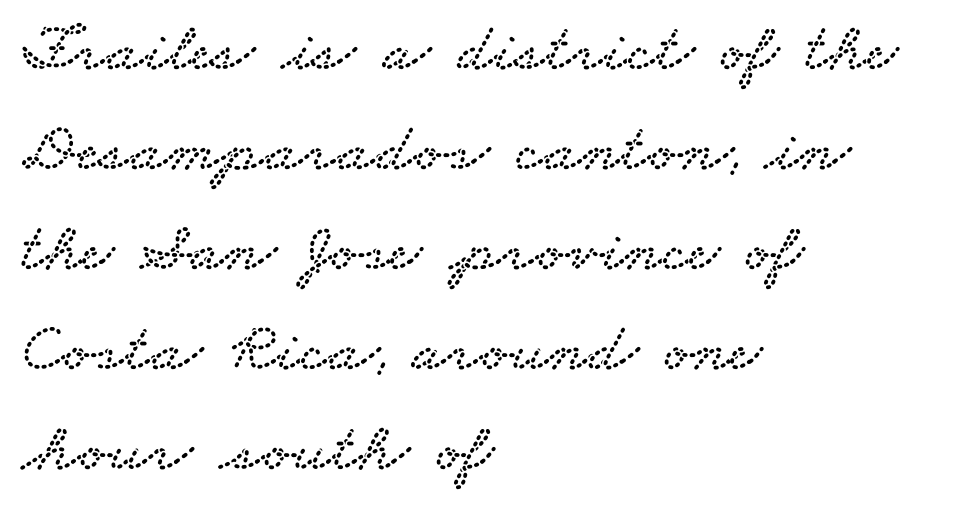
Vertically, the passage feels balanced, rows spaced as you'd expect. Nobody drew a line under any word here. Words appear dense and cohesive because spacing is normal. In CSS terms this would be text-align: left. The letters advance in unequal steps, a hallmark of proportional type.
